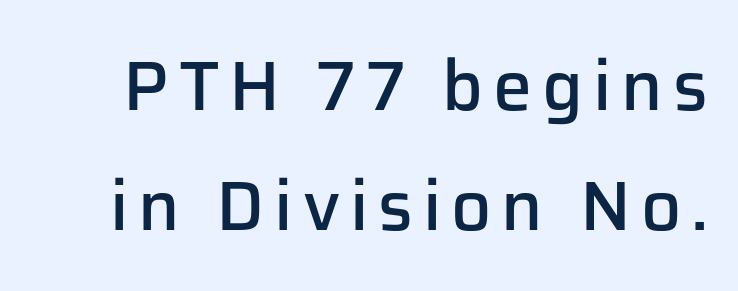
Q: Is the text bold? A: Semi-bold.
Q: Is the text italic (slanted)? A: No, it is upright.
Q: Is the typeface a serif or a sans-serif typeface? A: Sans-serif.
Q: Is the text underlined? A: No.
Q: Width (condensed, normal, or wide)? A: Normal.
Q: Stroke contrast? A: Low.
Q: x-height? A: Medium.
Q: Monospaced? A: No.
